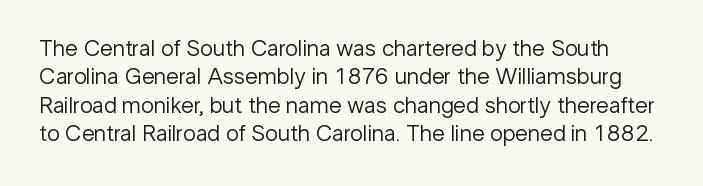
The image shows 23 px text type, upright; set line spacing 1.23x, normal letter spacing, not underlined.
